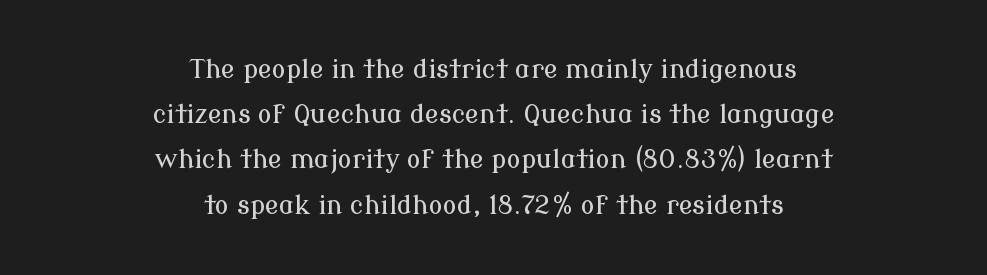
The image shows 26 px text type, upright; set centered, line spacing 1.74x, normal letter spacing, not underlined.
